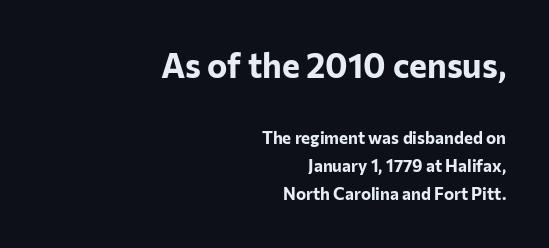
{"serif": "no", "italic": "no", "bold": "yes", "weight": "bold", "width": "normal", "stroke_contrast": "low", "x_height": "medium", "monospaced": "no", "underline": "no", "align": "right", "line_spacing": "normal", "line_spacing_ratio": 1.65, "letter_spacing": "normal", "letter_spacing_em": 0.0, "larger_block": "first", "size_ratio": 2.0, "glyph_px": 34}
